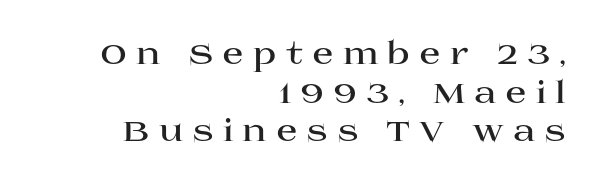
You could only call the tracking loose — the letters float apart. Is this a sans? No — the strokes have serifs. The rendering uses a moderate line-height, typical for paragraphs. The string is rendered with underlining switched off. No italicization has been applied; the sample stays upright.
